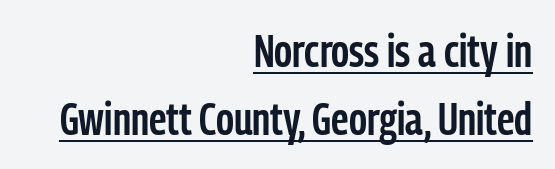
{"serif": "no", "italic": "no", "bold": "semi", "weight": "semibold", "width": "condensed", "stroke_contrast": "low", "x_height": "medium", "monospaced": "no", "underline": "yes", "align": "right", "line_spacing": "normal", "line_spacing_ratio": 1.51, "letter_spacing": "normal", "letter_spacing_em": 0.0, "glyph_px": 45}
